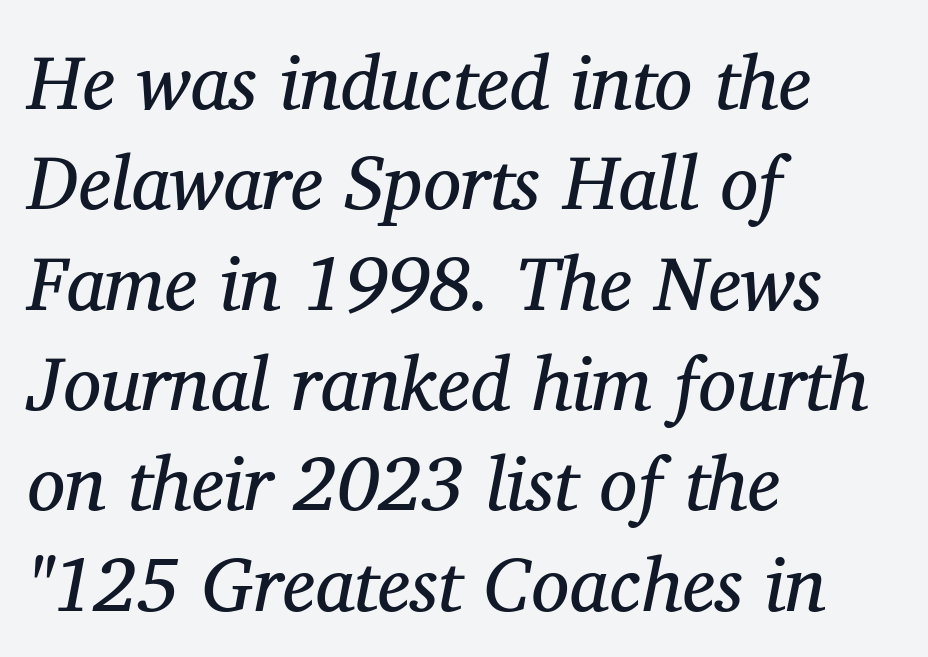
Q: Is the text bold? A: No.
Q: Is the text italic (slanted)? A: Yes, it leans right by about 11 degrees.
Q: Is the typeface a serif or a sans-serif typeface? A: Serif.
Q: Is the text underlined? A: No.
Q: How is the paragraph aligned? A: Left-aligned.
Q: Is the spacing between letters normal or unusually wide? A: Normal.
Q: Is the spacing between lines tight, normal or loose? A: Normal.
Q: Width (condensed, normal, or wide)? A: Normal.
Q: Stroke contrast? A: Medium.
Q: x-height? A: Medium.
Q: Monospaced? A: No.
